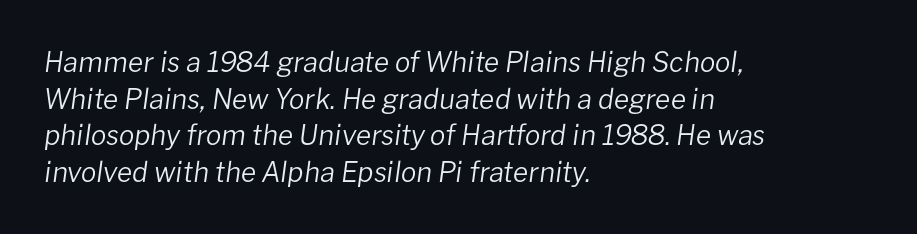
{"italic": "yes", "lean": "right", "slant_degrees": 8, "bold": "no", "weight": "regular", "width": "normal", "stroke_contrast": "low", "x_height": "medium", "monospaced": "no", "underline": "no", "align": "left", "line_spacing": "normal", "line_spacing_ratio": 1.31, "letter_spacing": "normal", "letter_spacing_em": 0.0, "glyph_px": 28}
